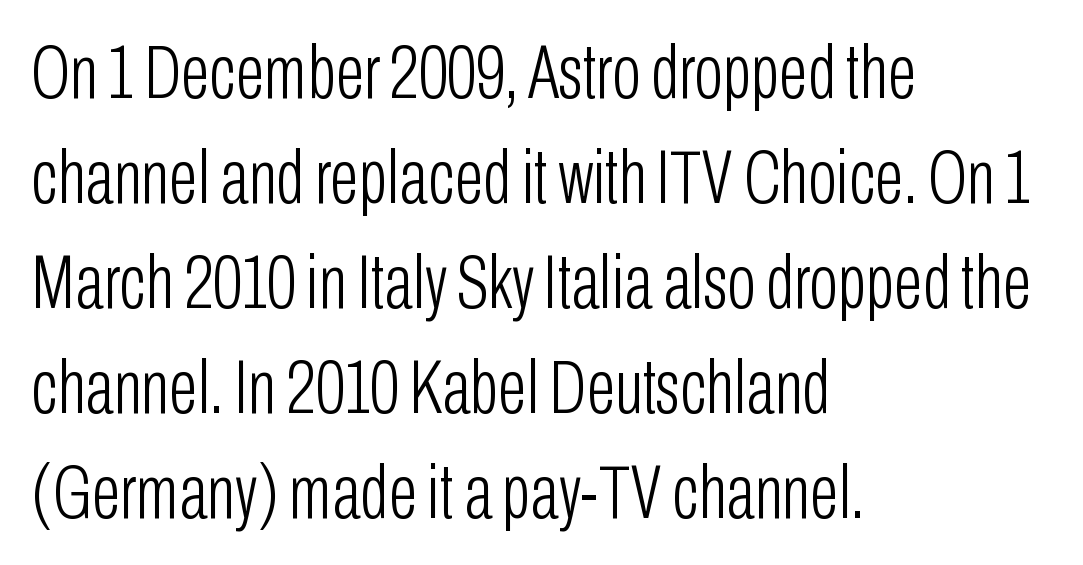
Q: Is the text bold? A: No.
Q: Is the text italic (slanted)? A: No, it is upright.
Q: Is the typeface a serif or a sans-serif typeface? A: Sans-serif.
Q: Is the text underlined? A: No.
Q: How is the paragraph aligned? A: Left-aligned.
Q: Is the spacing between letters normal or unusually wide? A: Normal.
Q: Is the spacing between lines tight, normal or loose? A: Normal.
Q: Width (condensed, normal, or wide)? A: Condensed.
Q: Stroke contrast? A: Low.
Q: x-height? A: Medium.
Q: Monospaced? A: No.
